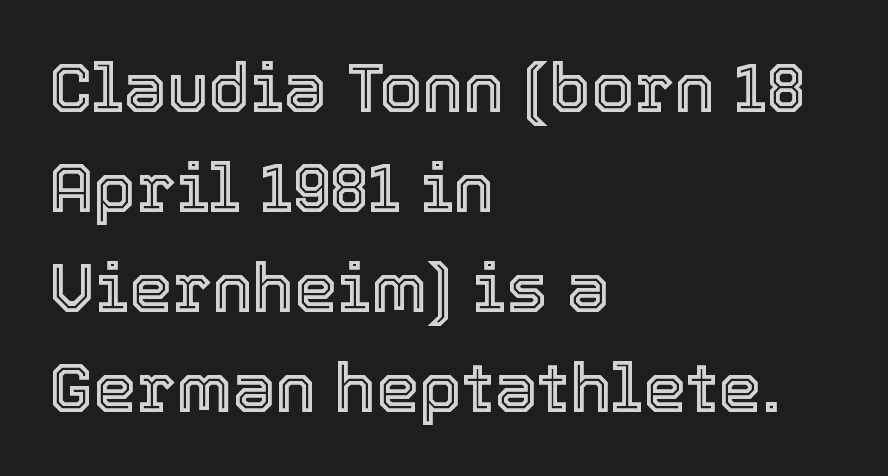
Q: Is the text italic (slanted)? A: No, it is upright.
Q: Is the text underlined? A: No.
Q: How is the paragraph aligned? A: Left-aligned.
Q: Is the spacing between letters normal or unusually wide? A: Normal.
Q: Is the spacing between lines tight, normal or loose? A: Normal.
Q: Width (condensed, normal, or wide)? A: Normal.
Q: x-height? A: Medium.
Q: Monospaced? A: No.
